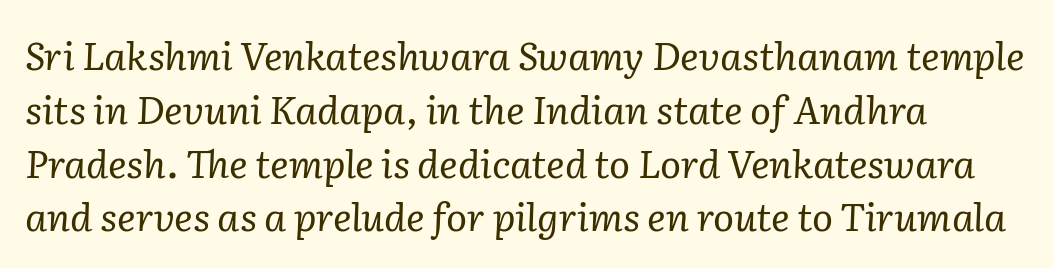
{"serif": "yes", "italic": "yes", "lean": "right", "slant_degrees": 2, "bold": "no", "weight": "regular", "width": "normal", "stroke_contrast": "low", "x_height": "medium", "monospaced": "no", "underline": "no", "align": "left", "line_spacing": "normal", "line_spacing_ratio": 1.38, "letter_spacing": "normal", "letter_spacing_em": 0.0, "glyph_px": 39}
